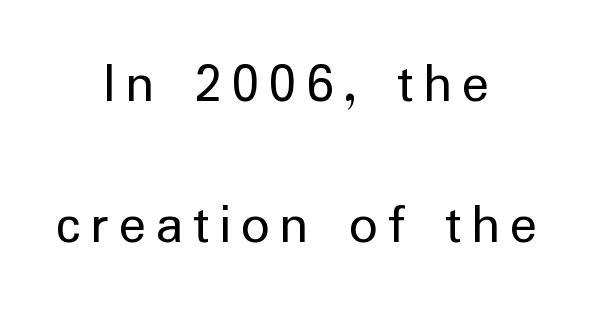
The image shows 57 px regular-weight sans-serif type, upright; set centered, loose line spacing (2.48x), not underlined; low stroke contrast and a medium x-height.
